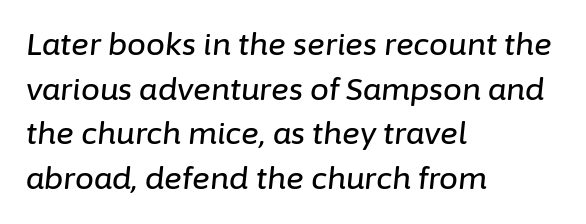
When letters slant like this, we call the style italic. Students, note that the glyphs here touch the page at normal intervals. Is this a fixed-width face? No — the glyphs have proportional, varying widths. The strip under each line holds only bare page. What's the leading like? Ordinary, nothing unusual. Teacher's note: observe the even left margin — that is flush-left alignment.
